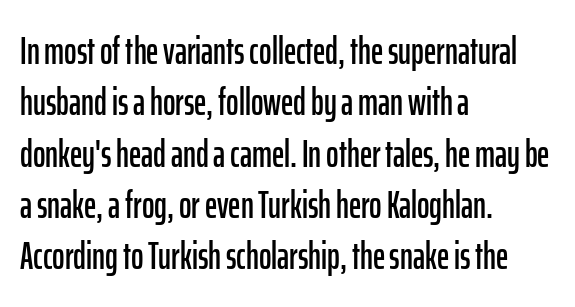
Decoration check: the copy has no underline. In terms of leading, this rendering sits right in the middle. This is roman type, the default non-slanted kind. If you drew a ruler down the left edge, every line would touch it. The gaps between neighbouring characters are ordinary and unremarkable.
